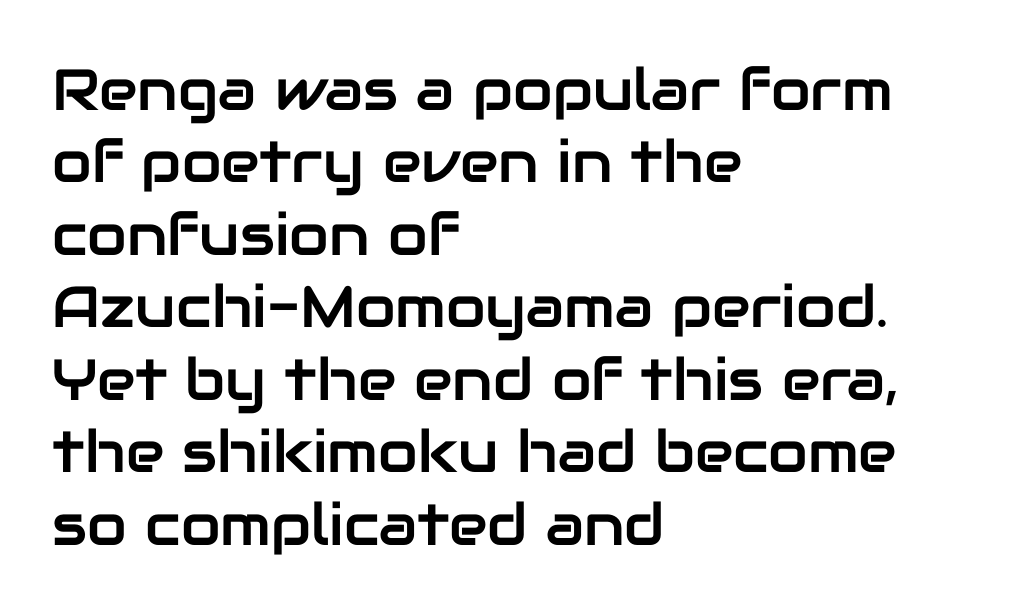
Q: Is the text italic (slanted)? A: No, it is upright.
Q: Is the typeface a serif or a sans-serif typeface? A: Sans-serif.
Q: Is the text underlined? A: No.
Q: How is the paragraph aligned? A: Left-aligned.
Q: Is the spacing between letters normal or unusually wide? A: Normal.
Q: Is the spacing between lines tight, normal or loose? A: Normal.
Q: Width (condensed, normal, or wide)? A: Normal.
Q: Stroke contrast? A: Low.
Q: x-height? A: Medium.
Q: Monospaced? A: No.
